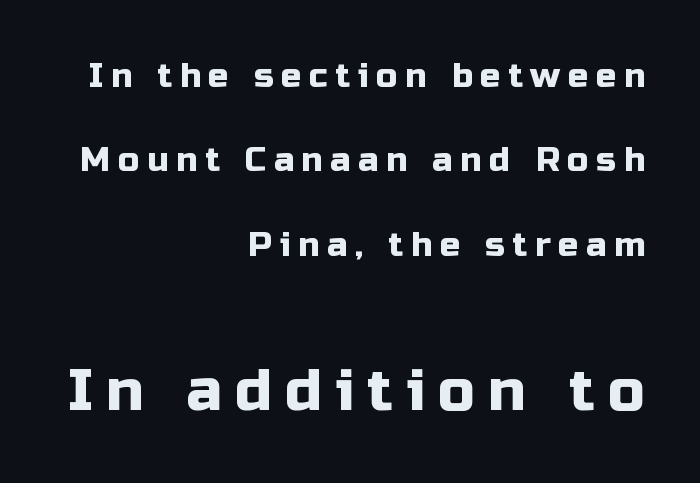
Bare-footed words on every line. The leading is generous, giving the passage an open texture. These lines are rendered in a variable-pitch font. Classification — sans serif. Ascenders rise straight up at ninety degrees. Observe the wide spacing: letters keep a clear distance from each other.
